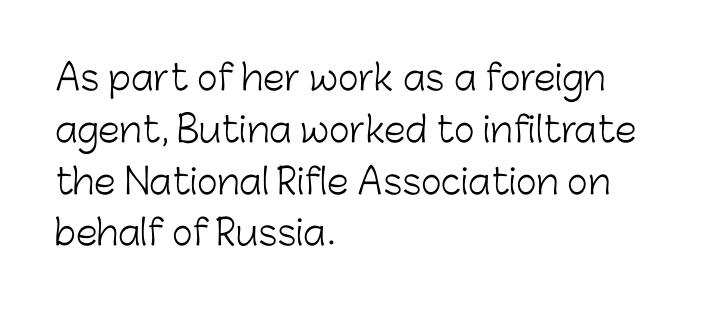
{"serif": "no", "italic": "no", "bold": "no", "weight": "light", "width": "normal", "stroke_contrast": "low", "x_height": "medium", "monospaced": "no", "underline": "no", "align": "left", "line_spacing": "normal", "line_spacing_ratio": 1.48, "letter_spacing": "normal", "letter_spacing_em": 0.0, "glyph_px": 35}
